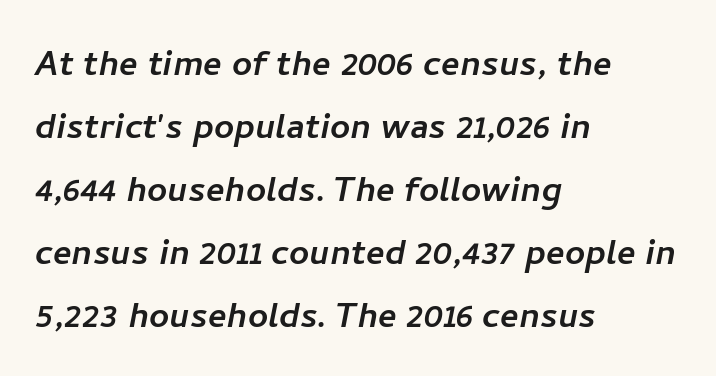
The image shows 44 px sans-serif type; set left-aligned, normal line spacing (1.43x), normal letter spacing, not underlined; low stroke contrast and a medium x-height.
